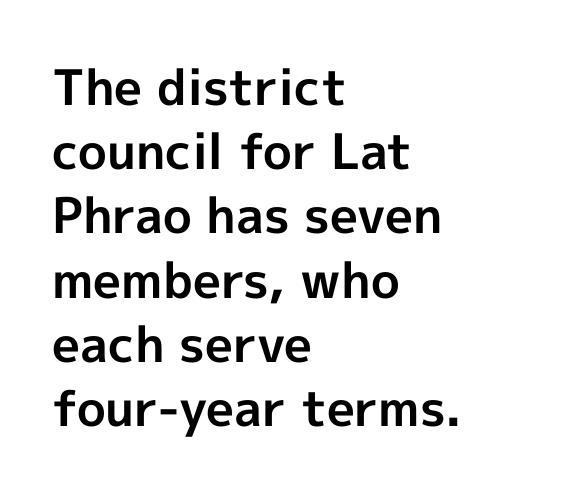
The image shows 49 px bold sans-serif type, upright; set left-aligned, normal line spacing (1.31x), normal letter spacing, not underlined; a medium x-height.
